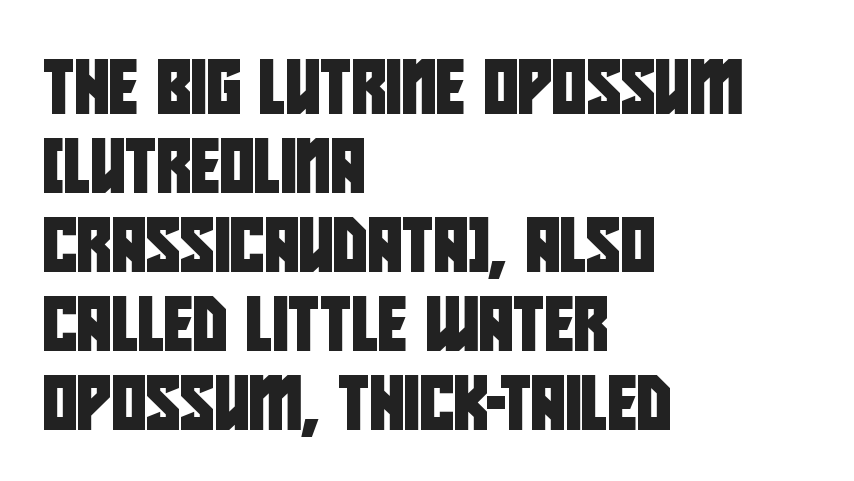
{"serif": "no", "width": "condensed", "stroke_contrast": "low", "x_height": "large", "monospaced": "no", "underline": "no", "align": "left", "line_spacing": "normal", "line_spacing_ratio": 1.49, "letter_spacing": "normal", "letter_spacing_em": 0.0, "glyph_px": 53}
